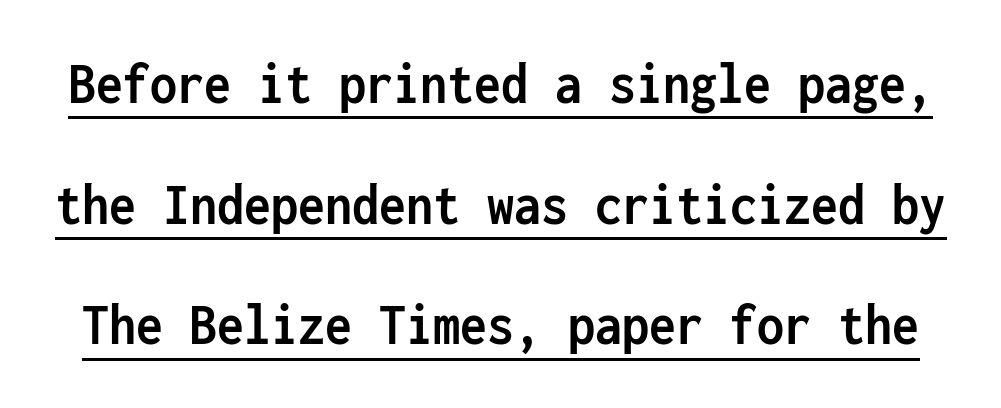
{"serif": "no", "italic": "no", "bold": "yes", "weight": "semibold", "width": "condensed", "stroke_contrast": "low", "x_height": "medium", "monospaced": "yes", "underline": "yes", "line_spacing": "loose", "line_spacing_ratio": 2.01, "letter_spacing": "normal", "letter_spacing_em": 0.0, "glyph_px": 60}
